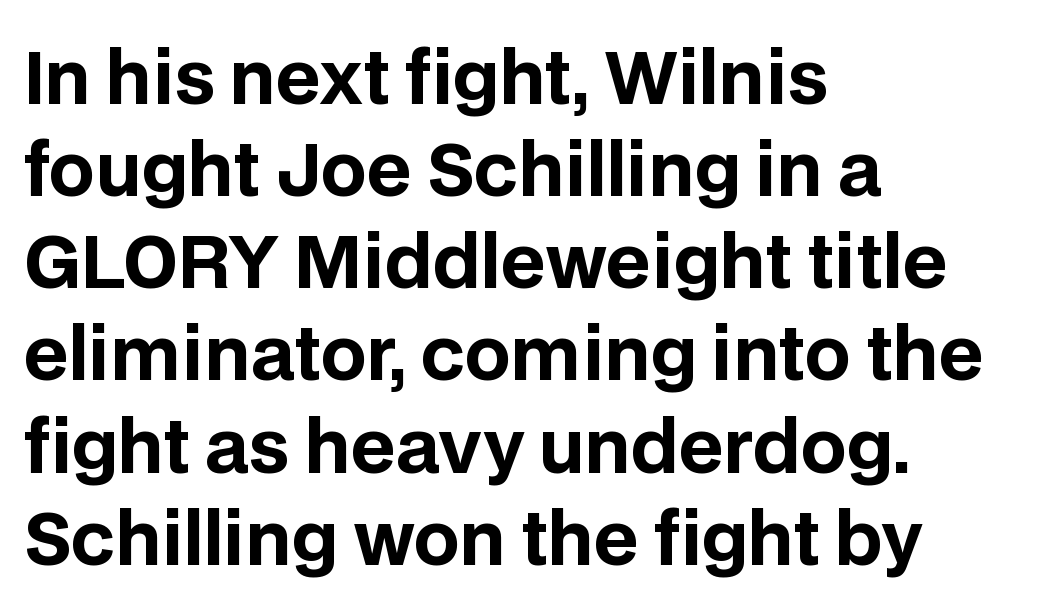
The setting favours the left margin, as ordinary paragraphs usually do. Check under the words: just untouched page. A dark, heavy texture on the line: the type is bold. The rendering uses a moderate line-height, typical for paragraphs. Standard letterfit; no display-style spreading of the glyphs. Ascenders rise straight up at ninety degrees.
